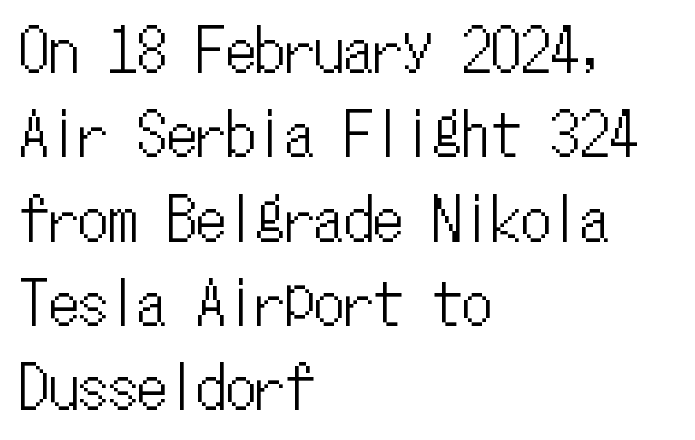
Students, note that the glyphs here touch the page at normal intervals. The paragraph has a hard left edge and a soft right edge. Glance below the letters and you will spot only blank space. Italic: no, the glyphs are upright roman. One glance says typical: line gaps are just what's usual. Here the designer chose a console-style face with uniform glyph widths.
